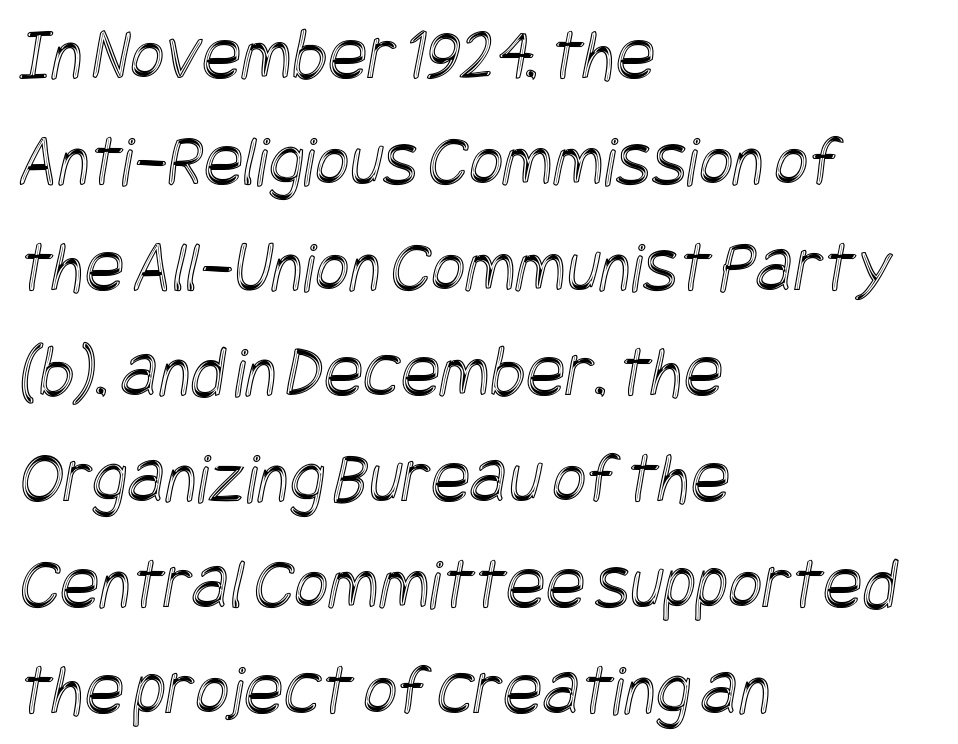
The image shows 74 px condensed type; set left-aligned, normal line spacing (1.43x), normal letter spacing, not underlined; a large x-height.
